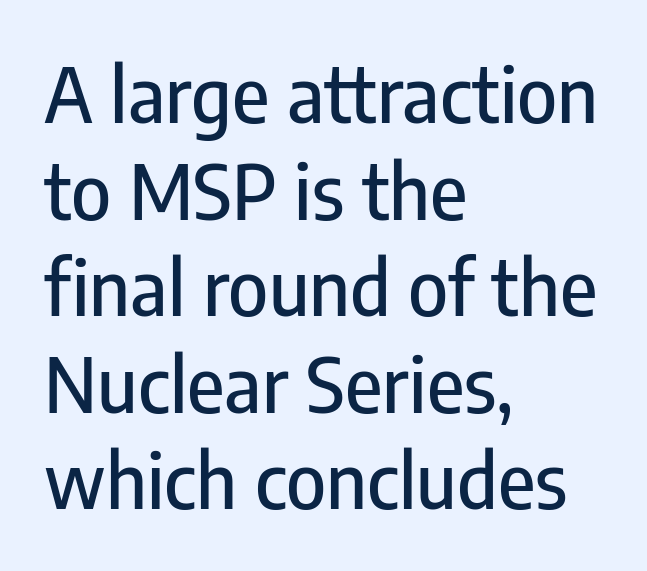
Q: Is the text italic (slanted)? A: No, it is upright.
Q: Is the typeface a serif or a sans-serif typeface? A: Sans-serif.
Q: Is the text underlined? A: No.
Q: How is the paragraph aligned? A: Left-aligned.
Q: Is the spacing between letters normal or unusually wide? A: Normal.
Q: Is the spacing between lines tight, normal or loose? A: Normal.
Q: Width (condensed, normal, or wide)? A: Condensed.
Q: Stroke contrast? A: Low.
Q: x-height? A: Medium.
Q: Monospaced? A: No.
